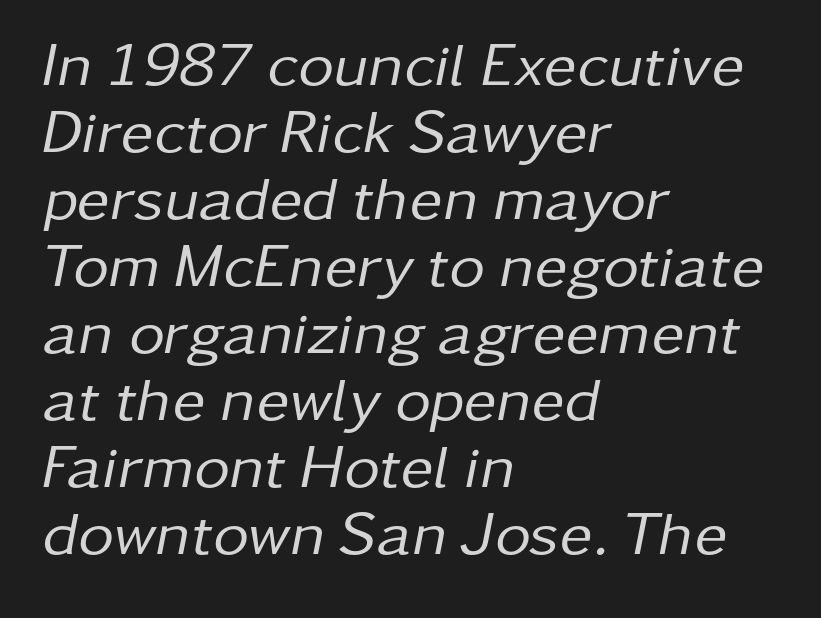
{"italic": "yes", "lean": "right", "slant_degrees": 11, "bold": "no", "weight": "regular", "width": "normal", "stroke_contrast": "low", "x_height": "medium", "monospaced": "no", "underline": "no", "align": "left", "line_spacing": "tight", "line_spacing_ratio": 1.08, "letter_spacing": "normal", "letter_spacing_em": 0.0, "glyph_px": 62}
